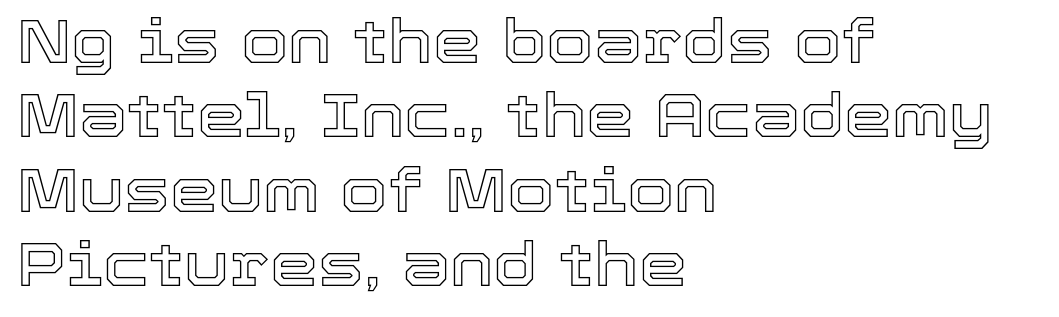
{"italic": "no", "width": "normal", "x_height": "medium", "monospaced": "no", "underline": "no", "align": "left", "line_spacing_ratio": 1.22, "letter_spacing": "normal", "letter_spacing_em": 0.0, "glyph_px": 61}
